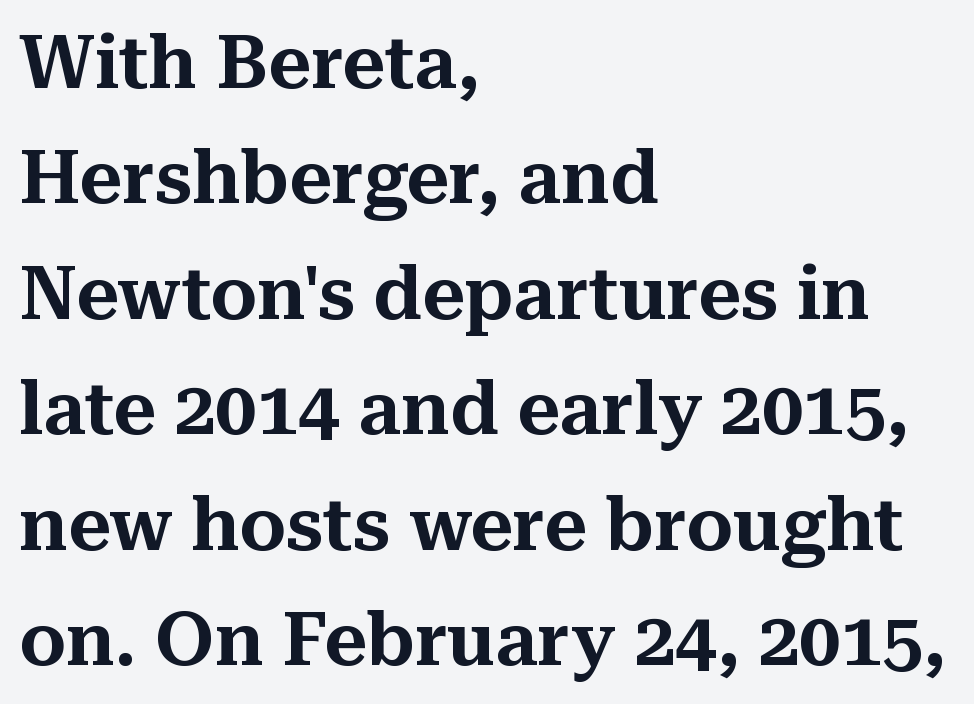
{"serif": "yes", "italic": "no", "width": "normal", "stroke_contrast": "medium", "x_height": "medium", "monospaced": "no", "underline": "no", "align": "left", "line_spacing": "normal", "line_spacing_ratio": 1.56, "letter_spacing": "normal", "letter_spacing_em": 0.0, "glyph_px": 74}
